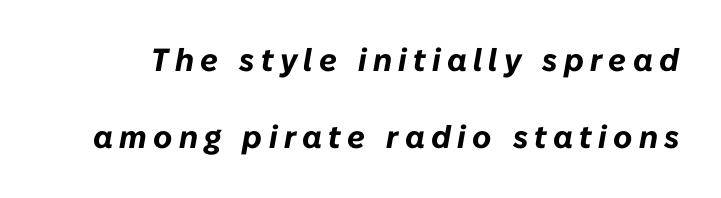
The image shows 32 px bold type, italic (leaning right); set loose line spacing (2.42x), unusually wide letter spacing (+0.2 em), not underlined; low stroke contrast and a medium x-height.
